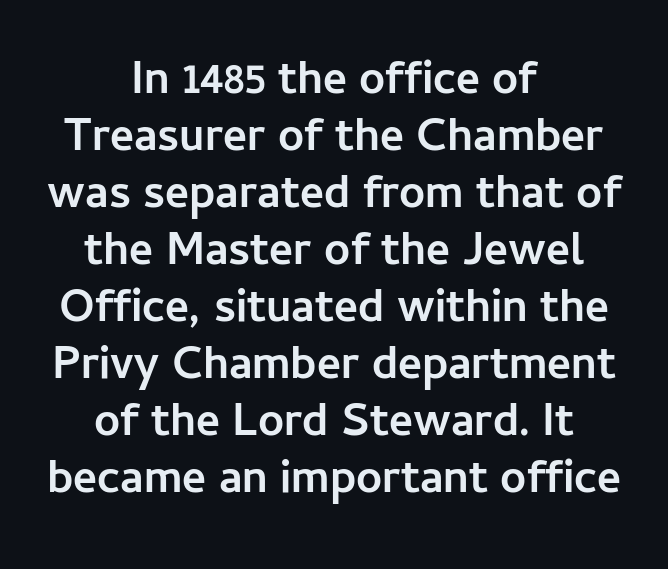
Q: Is the text bold? A: Yes.
Q: Is the text italic (slanted)? A: No, it is upright.
Q: Is the typeface a serif or a sans-serif typeface? A: Sans-serif.
Q: Is the text underlined? A: No.
Q: How is the paragraph aligned? A: Centered.
Q: Is the spacing between letters normal or unusually wide? A: Normal.
Q: Width (condensed, normal, or wide)? A: Normal.
Q: Stroke contrast? A: Low.
Q: x-height? A: Medium.
Q: Monospaced? A: No.
